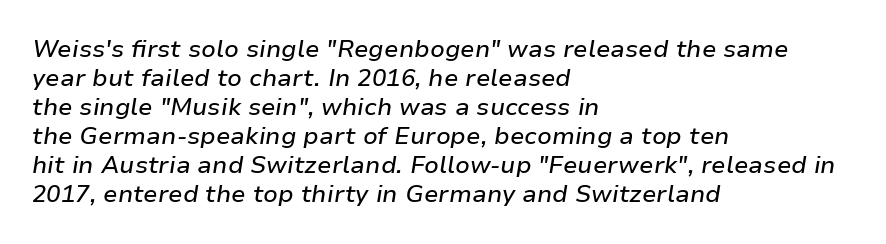
Q: Is the text italic (slanted)? A: Yes, it leans right by about 9 degrees.
Q: Is the text underlined? A: No.
Q: How is the paragraph aligned? A: Left-aligned.
Q: Is the spacing between letters normal or unusually wide? A: Normal.
